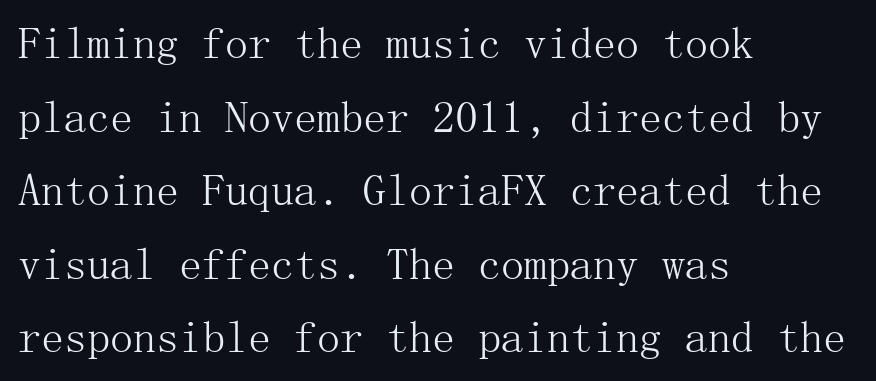
Q: Is the text bold? A: No.
Q: Is the text italic (slanted)? A: No, it is upright.
Q: Is the typeface a serif or a sans-serif typeface? A: Serif.
Q: Is the text underlined? A: No.
Q: How is the paragraph aligned? A: Left-aligned.
Q: Is the spacing between letters normal or unusually wide? A: Normal.
Q: Is the spacing between lines tight, normal or loose? A: Normal.
Q: Width (condensed, normal, or wide)? A: Normal.
Q: Stroke contrast? A: Medium.
Q: x-height? A: Medium.
